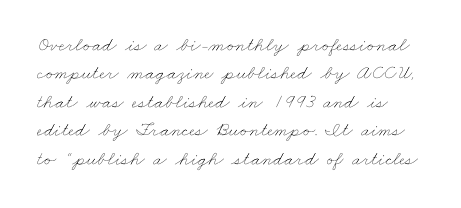
The image shows 20 px text type; set normal line spacing (1.42x), normal letter spacing, not underlined.
